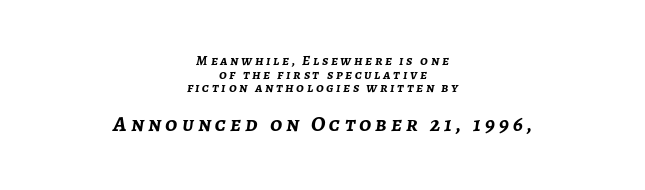
Q: Is the text bold? A: Yes.
Q: Is the text italic (slanted)? A: Yes, it leans right by about 7 degrees.
Q: Is the text underlined? A: No.
Q: How is the paragraph aligned? A: Centered.
Q: Is the spacing between lines tight, normal or loose? A: Tight.
Q: Which block of text is set in a larger size, the first (top) or the second (bottom)? A: The second (bottom) one.
